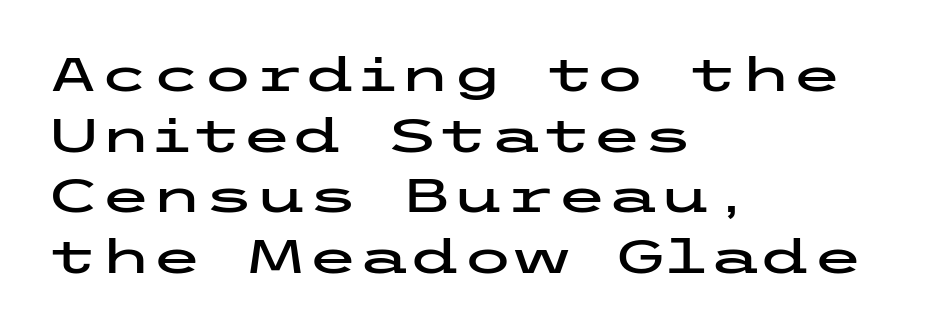
{"serif": "no", "italic": "no", "width": "wide", "stroke_contrast": "low", "x_height": "medium", "underline": "no", "align": "left", "line_spacing": "normal", "line_spacing_ratio": 1.29, "letter_spacing": "normal", "letter_spacing_em": 0.0, "glyph_px": 47}
